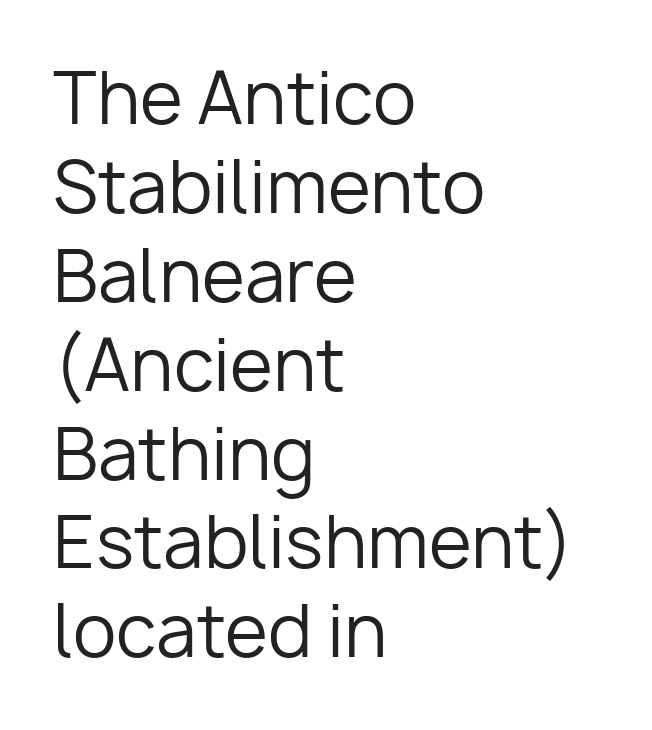
{"serif": "no", "italic": "no", "bold": "no", "weight": "regular", "width": "normal", "stroke_contrast": "low", "x_height": "medium", "monospaced": "no", "underline": "no", "align": "left", "line_spacing": "normal", "line_spacing_ratio": 1.27, "letter_spacing": "normal", "letter_spacing_em": 0.0, "glyph_px": 70}
